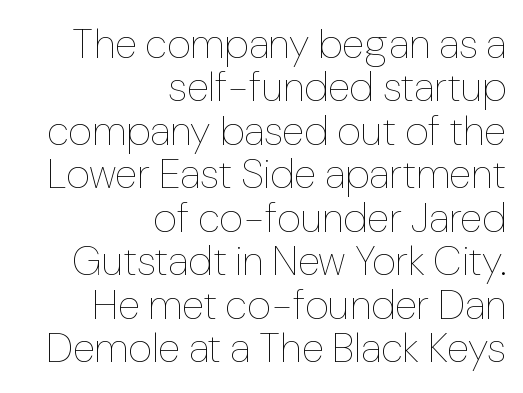
The image shows 41 px thin type, upright; set right-aligned, tight line spacing (1.06x), normal letter spacing, not underlined; low stroke contrast and a medium x-height.
